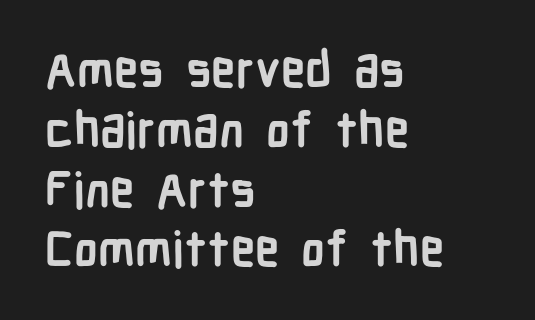
{"serif": "no", "italic": "no", "bold": "yes", "weight": "semibold", "width": "condensed", "stroke_contrast": "low", "x_height": "medium", "monospaced": "no", "underline": "no", "align": "left", "line_spacing_ratio": 1.22, "letter_spacing": "normal", "letter_spacing_em": 0.0, "glyph_px": 49}
